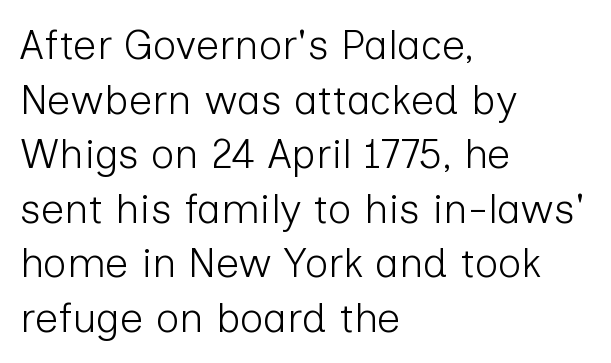
The image shows 41 px light sans-serif type, upright; set left-aligned, normal line spacing (1.33x), normal letter spacing, not underlined; low stroke contrast and a medium x-height.
